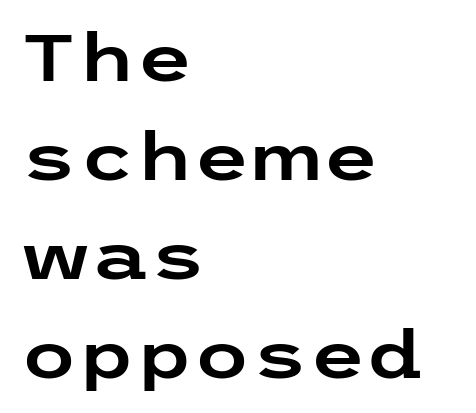
Nope, not italic — everything's standing straight. Each new line begins a customary step beneath the previous one. Typographically, this falls in the sans-serif category. Where is the straight margin? On the left. The line texture is even and compact thanks to regular tracking.
